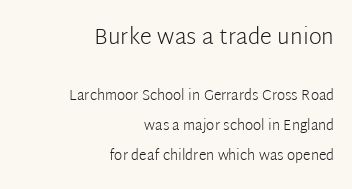
Q: Is the text bold? A: No.
Q: Is the text italic (slanted)? A: No, it is upright.
Q: Is the text underlined? A: No.
Q: How is the paragraph aligned? A: Right-aligned.
Q: Is the spacing between letters normal or unusually wide? A: Normal.
Q: Is the spacing between lines tight, normal or loose? A: Loose.
Q: Which block of text is set in a larger size, the first (top) or the second (bottom)? A: The first (top) one.
